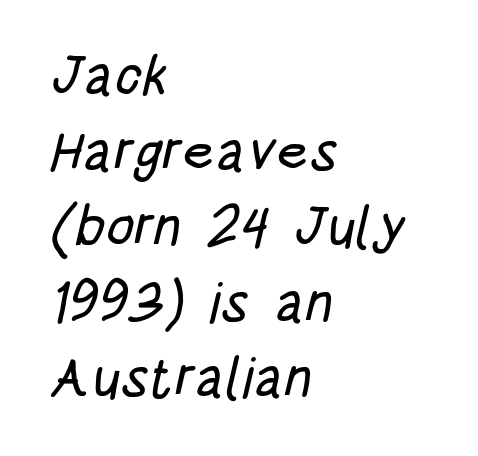
{"serif": "no", "width": "condensed", "stroke_contrast": "low", "x_height": "large", "monospaced": "no", "underline": "no", "align": "left", "line_spacing": "normal", "line_spacing_ratio": 1.35, "letter_spacing": "normal", "letter_spacing_em": 0.0, "glyph_px": 56}
